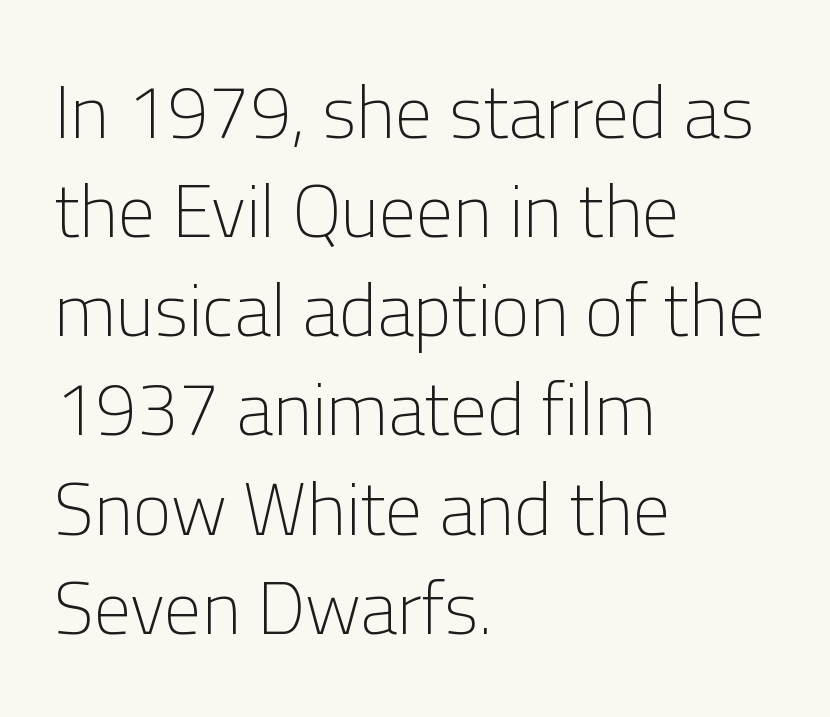
The image shows 74 px light sans-serif type, upright; set left-aligned, normal line spacing (1.34x), normal letter spacing, not underlined; low stroke contrast and a medium x-height.
